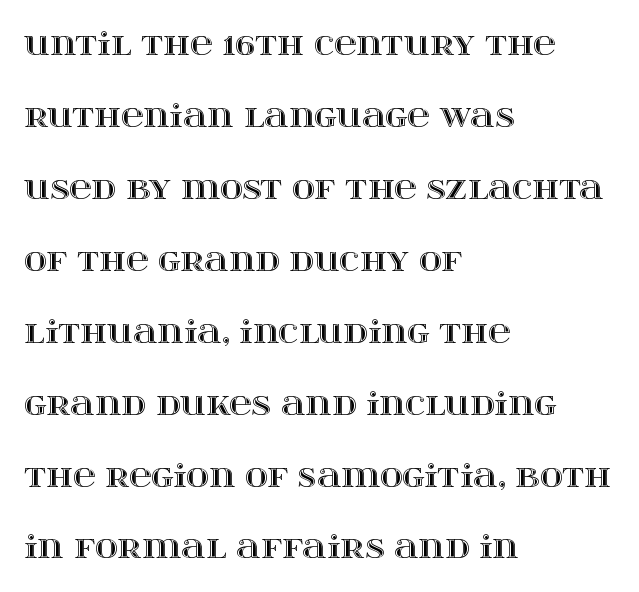
{"italic": "no", "width": "wide", "x_height": "large", "monospaced": "no", "underline": "no", "align": "left", "line_spacing": "loose", "line_spacing_ratio": 2.32, "letter_spacing": "normal", "letter_spacing_em": 0.0, "glyph_px": 31}
